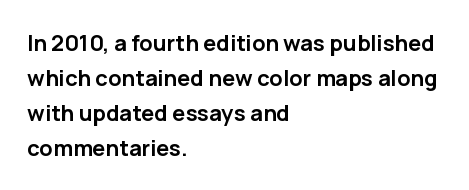
Horizontal bands of white between lines are of average thickness. The rendering keeps characters at their native spacing. Line beginnings align vertically; line endings do not. The font is running at its bold setting. No italicization has been applied; the sample stays upright.
